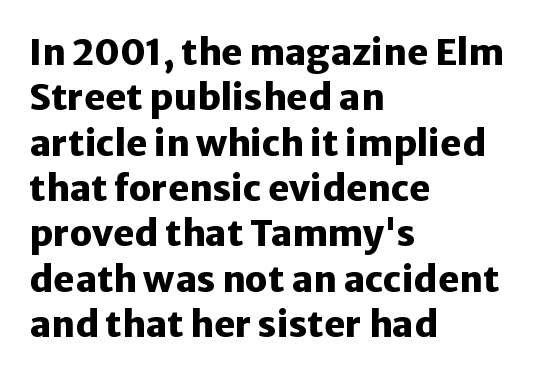
Typeset ragged right — the left edge is the straight one. If you drew a line through each stem, it would be perfectly vertical. Plain, unruled lines of type. The horizontal fit of the characters is conventional and even. Evenly set lines give the paragraph a standard silhouette.
